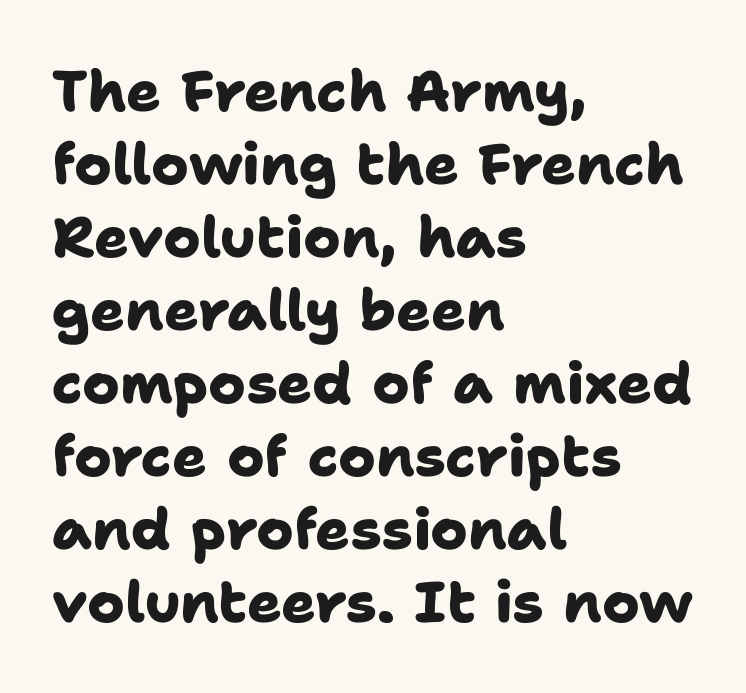
The image shows 57 px heavy sans-serif type; set left-aligned, normal line spacing (1.28x), normal letter spacing, not underlined; low stroke contrast and a medium x-height.
